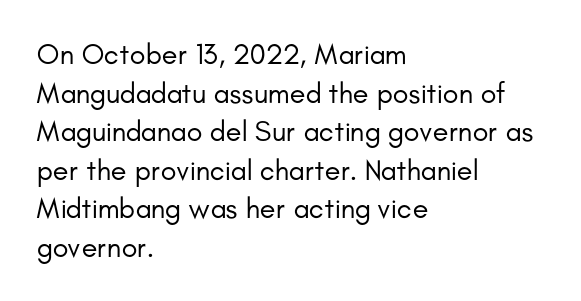
Q: Is the text bold? A: No.
Q: Is the text italic (slanted)? A: No, it is upright.
Q: Is the typeface a serif or a sans-serif typeface? A: Sans-serif.
Q: Is the text underlined? A: No.
Q: How is the paragraph aligned? A: Left-aligned.
Q: Is the spacing between letters normal or unusually wide? A: Normal.
Q: Is the spacing between lines tight, normal or loose? A: Normal.
Q: Width (condensed, normal, or wide)? A: Normal.
Q: Stroke contrast? A: Low.
Q: x-height? A: Small.
Q: Monospaced? A: No.
